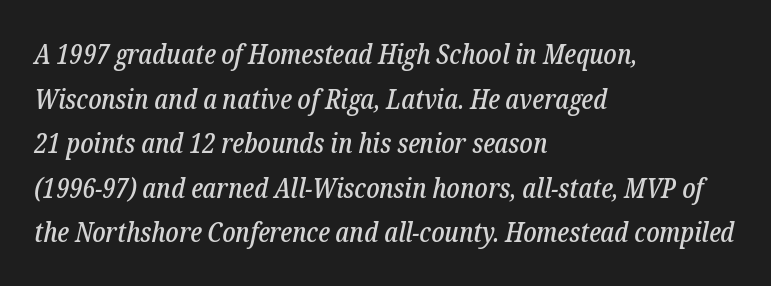
{"serif": "yes", "italic": "yes", "lean": "right", "slant_degrees": 12, "width": "condensed", "stroke_contrast": "low", "x_height": "medium", "monospaced": "no", "underline": "no", "align": "left", "line_spacing": "normal", "line_spacing_ratio": 1.59, "letter_spacing": "normal", "letter_spacing_em": 0.0, "glyph_px": 28}
